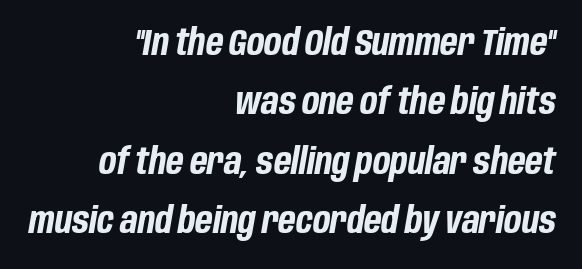
The image shows 36 px bold, condensed type, italic (leaning right); set right-aligned, normal line spacing (1.65x), normal letter spacing, not underlined; low stroke contrast and a large x-height.
